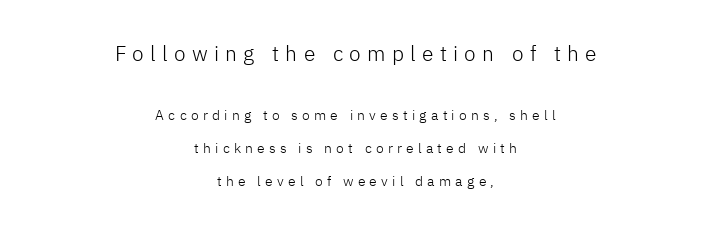
The image shows 21 px text type, upright; set centered, loose line spacing (2.38x), unusually wide letter spacing (+0.3 em), not underlined; the first (top) block is 1.5x larger.
